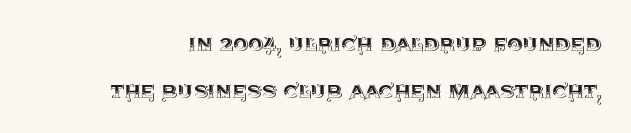
Q: Is the text italic (slanted)? A: No, it is upright.
Q: Is the text underlined? A: No.
Q: Is the spacing between letters normal or unusually wide? A: Normal.
Q: Is the spacing between lines tight, normal or loose? A: Loose.
